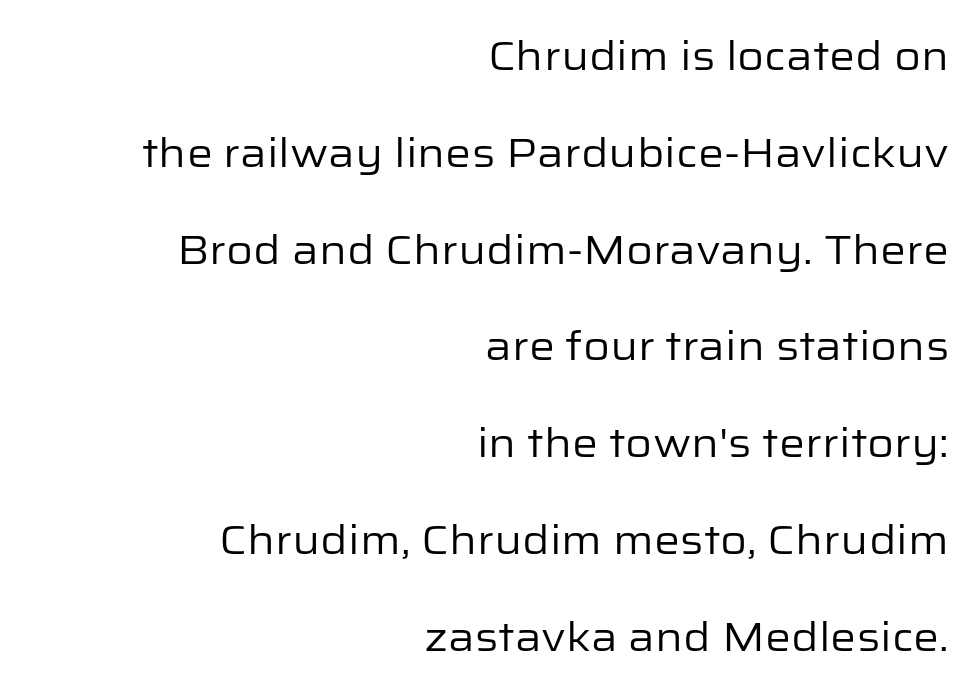
The image shows 41 px regular-weight sans-serif type, upright; set right-aligned, loose line spacing (2.36x), normal letter spacing, not underlined; low stroke contrast and a medium x-height.
